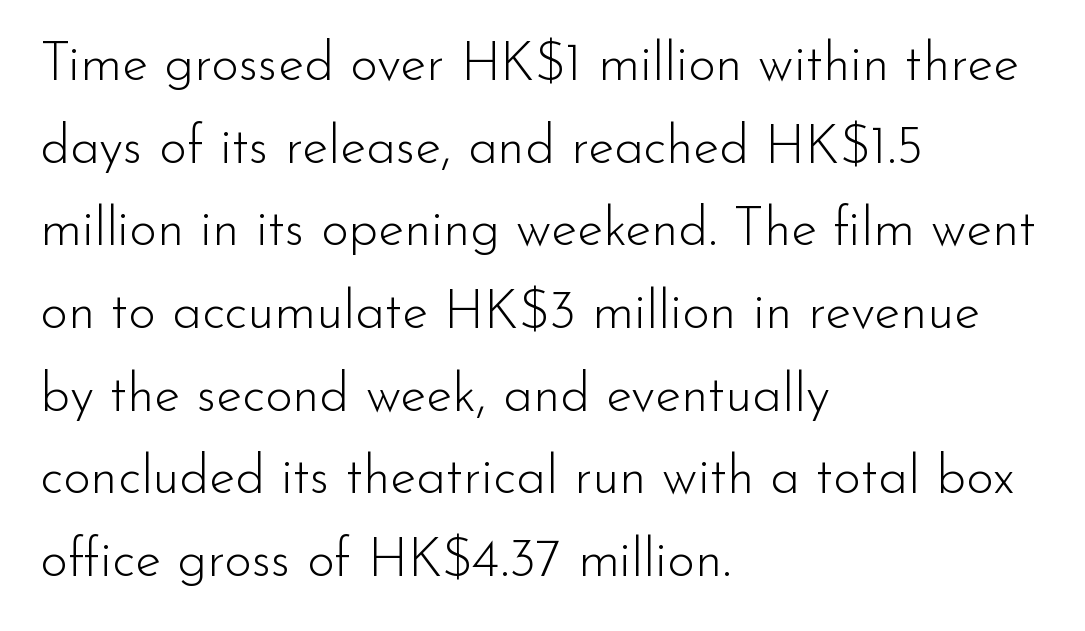
Q: Is the text bold? A: No.
Q: Is the text italic (slanted)? A: No, it is upright.
Q: Is the typeface a serif or a sans-serif typeface? A: Sans-serif.
Q: Is the text underlined? A: No.
Q: How is the paragraph aligned? A: Left-aligned.
Q: Is the spacing between letters normal or unusually wide? A: Normal.
Q: Is the spacing between lines tight, normal or loose? A: Normal.
Q: Width (condensed, normal, or wide)? A: Normal.
Q: Stroke contrast? A: Low.
Q: x-height? A: Small.
Q: Monospaced? A: No.
